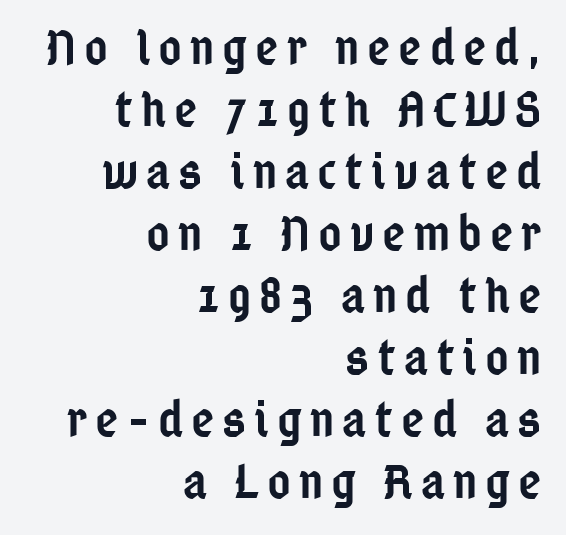
Q: Is the text bold? A: Semi-bold.
Q: Is the text italic (slanted)? A: No, it is upright.
Q: Is the typeface a serif or a sans-serif typeface? A: Sans-serif.
Q: Is the text underlined? A: No.
Q: How is the paragraph aligned? A: Right-aligned.
Q: Width (condensed, normal, or wide)? A: Condensed.
Q: Stroke contrast? A: Low.
Q: x-height? A: Medium.
Q: Monospaced? A: No.
